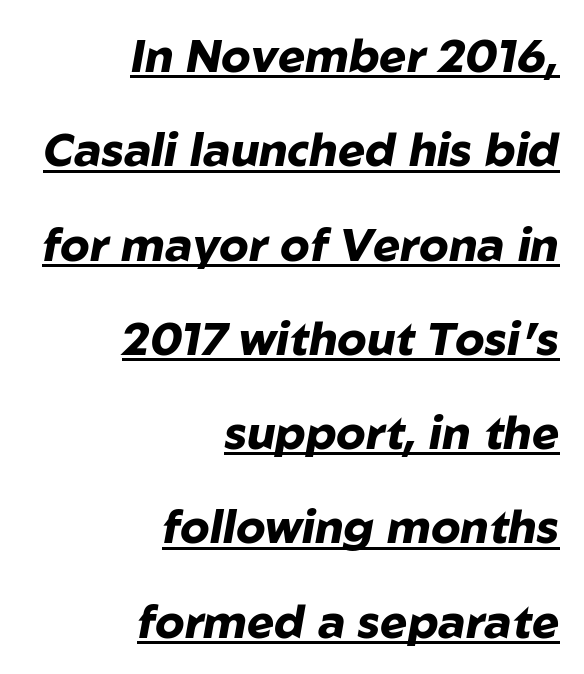
Q: Is the text bold? A: Yes.
Q: Is the text italic (slanted)? A: Yes, it leans right by about 10 degrees.
Q: Is the text underlined? A: Yes.
Q: How is the paragraph aligned? A: Right-aligned.
Q: Is the spacing between letters normal or unusually wide? A: Normal.
Q: Is the spacing between lines tight, normal or loose? A: Loose.
Q: Width (condensed, normal, or wide)? A: Normal.
Q: Stroke contrast? A: Low.
Q: x-height? A: Medium.
Q: Monospaced? A: No.
